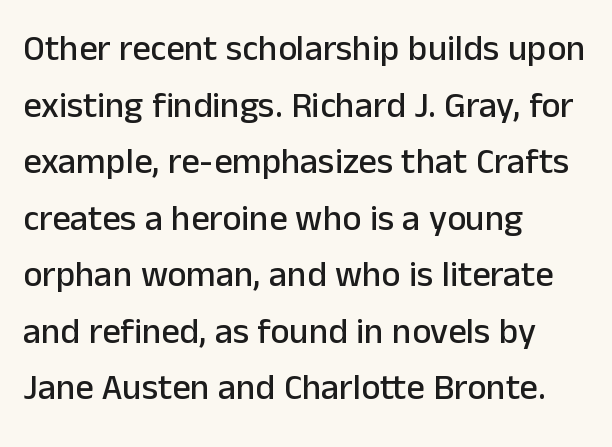
The image shows 36 px sans-serif type, upright; set left-aligned, normal line spacing (1.57x), normal letter spacing, not underlined; low stroke contrast and a medium x-height.
